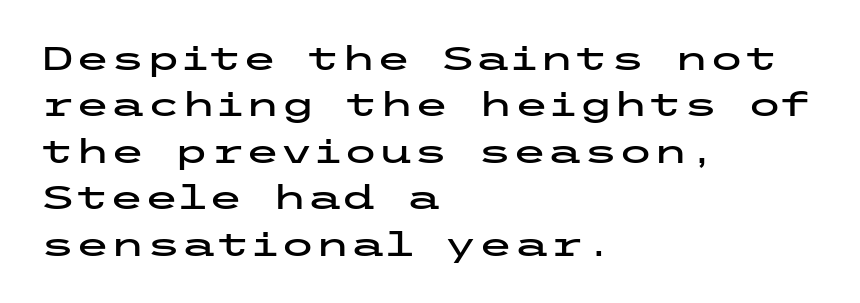
Q: Is the text italic (slanted)? A: No, it is upright.
Q: Is the typeface a serif or a sans-serif typeface? A: Sans-serif.
Q: Is the text underlined? A: No.
Q: How is the paragraph aligned? A: Left-aligned.
Q: Is the spacing between letters normal or unusually wide? A: Normal.
Q: Is the spacing between lines tight, normal or loose? A: Normal.
Q: Width (condensed, normal, or wide)? A: Wide.
Q: Stroke contrast? A: Low.
Q: x-height? A: Medium.
